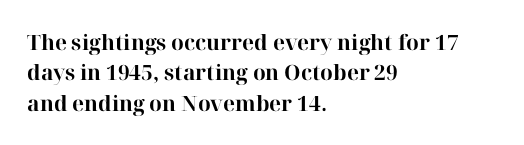
Q: Is the text bold? A: Yes.
Q: Is the text italic (slanted)? A: No, it is upright.
Q: Is the text underlined? A: No.
Q: How is the paragraph aligned? A: Left-aligned.
Q: Is the spacing between letters normal or unusually wide? A: Normal.
Q: Is the spacing between lines tight, normal or loose? A: Normal.
